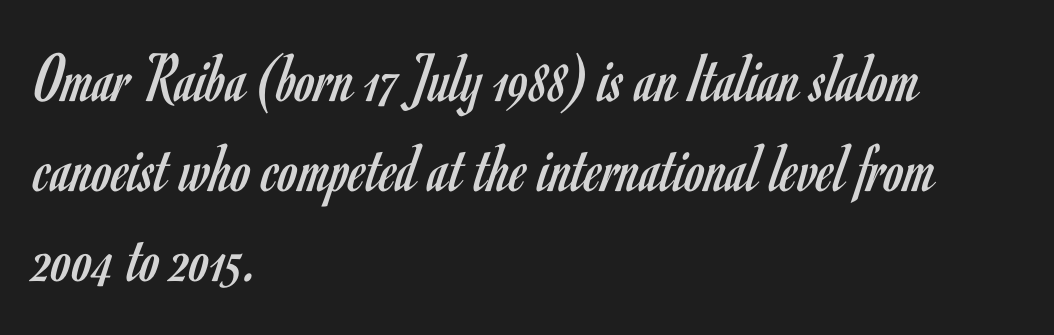
The image shows 71 px regular-weight, condensed sans-serif type; set left-aligned, normal line spacing (1.27x), normal letter spacing, not underlined; low stroke contrast and a small x-height.
